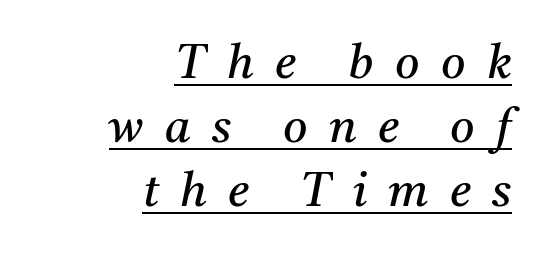
Q: Is the text bold? A: No.
Q: Is the text italic (slanted)? A: Yes, it leans right by about 11 degrees.
Q: Is the typeface a serif or a sans-serif typeface? A: Serif.
Q: Is the text underlined? A: Yes.
Q: How is the paragraph aligned? A: Right-aligned.
Q: Is the spacing between letters normal or unusually wide? A: Unusually wide.
Q: Is the spacing between lines tight, normal or loose? A: Normal.
Q: Width (condensed, normal, or wide)? A: Normal.
Q: Stroke contrast? A: Medium.
Q: x-height? A: Medium.
Q: Monospaced? A: No.
